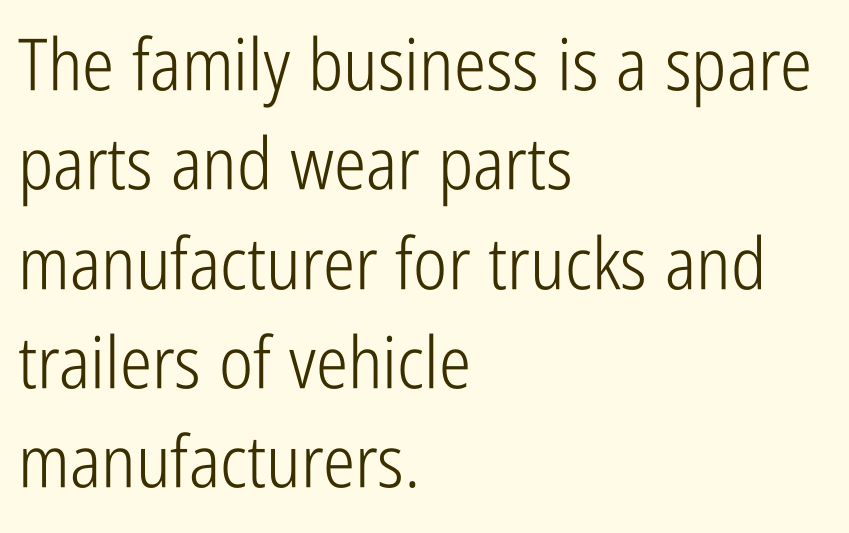
Serifs: no, the terminals of the letterforms are clean. The face used here is proportionally spaced, like ordinary book or web type. Successive baselines arrive at the customary interval. Unbolded letterforms with no extra heft.
